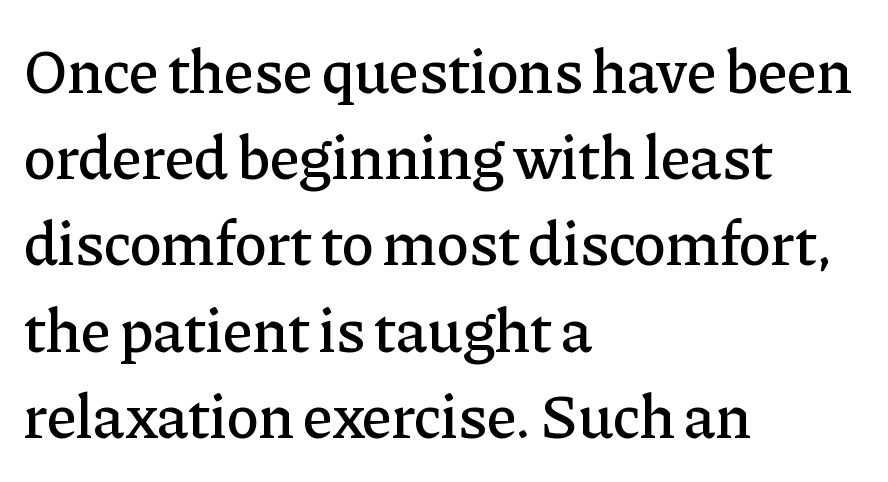
Underline: absent. Baseline-to-baseline distance is the conventional proportion of letter height. This sample uses plain, unmodified letter spacing. The specimen reads as upright at a glance. In terms of letterform style, serifs are clearly present. Line beginnings align vertically; line endings do not.
